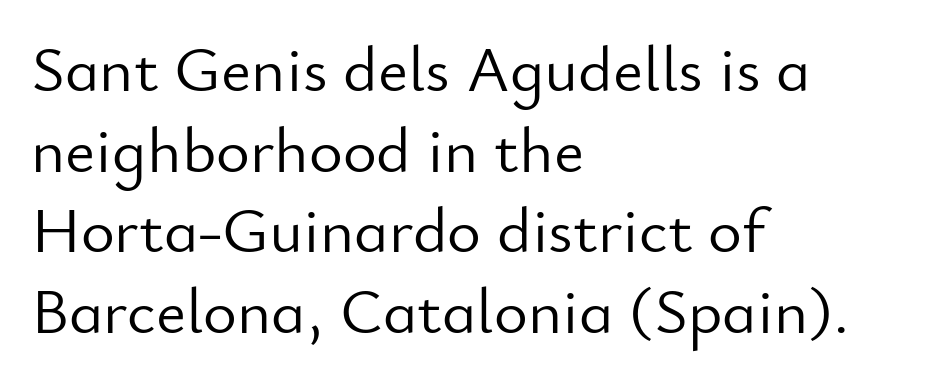
Examine the stroke ends and you'll find no serifs. The characters are drawn with everyday or finer stroke widths. The line texture is even and compact thanks to regular tracking. Leftover space on each line is placed entirely after the last word. Underlining? Definitely not there. The font's upright variant was chosen for this text.
